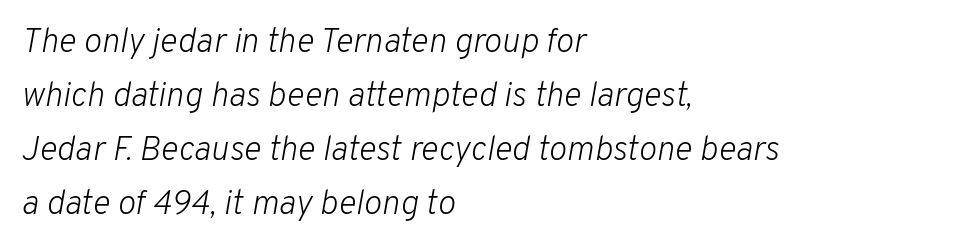
Q: Is the text bold? A: No.
Q: Is the text italic (slanted)? A: Yes, it leans right by about 10 degrees.
Q: Is the text underlined? A: No.
Q: How is the paragraph aligned? A: Left-aligned.
Q: Is the spacing between letters normal or unusually wide? A: Normal.
Q: Is the spacing between lines tight, normal or loose? A: Normal.
Q: Width (condensed, normal, or wide)? A: Normal.
Q: Stroke contrast? A: Low.
Q: x-height? A: Medium.
Q: Monospaced? A: No.
